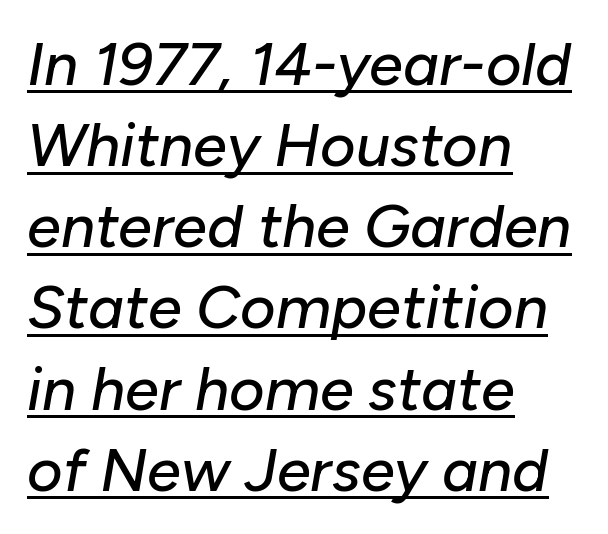
The face used here is proportionally spaced, like ordinary book or web type. Is the block centered? No — it sits flush against the left margin. Nobody touched the tracking dial on this one. Rows of type keep a routine distance in the vertical direction.
